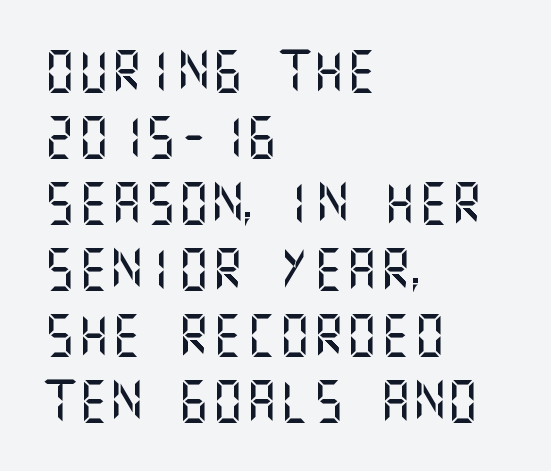
Type style note: lacks serifs. A normal amount of white space separates one row of letters from the next. Letter spacing: default. Beneath every word, the page is bare.
